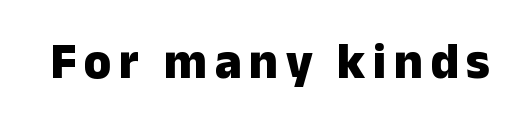
The image shows 50 px heavy sans-serif type, upright; set not underlined; low stroke contrast and a medium x-height.
